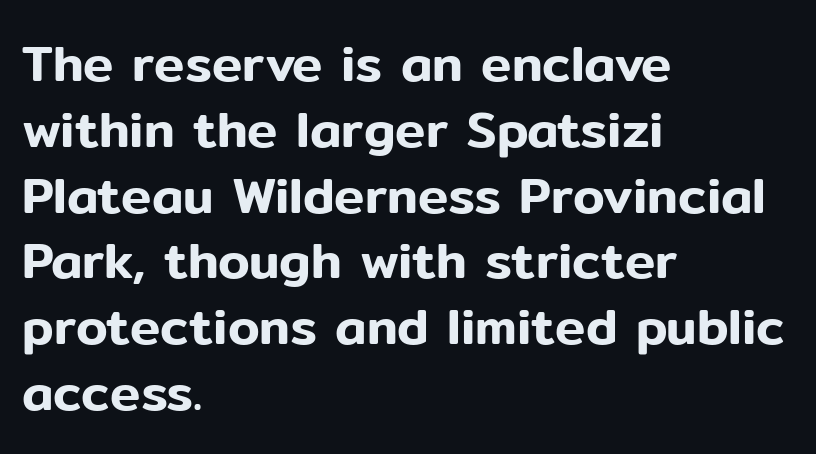
You could not count columns in this text — the font is proportionally spaced. Unmarked baselines from the first word to the last. Standard letterfit; no display-style spreading of the glyphs. This sample keeps an unexceptional amount of space between lines.
